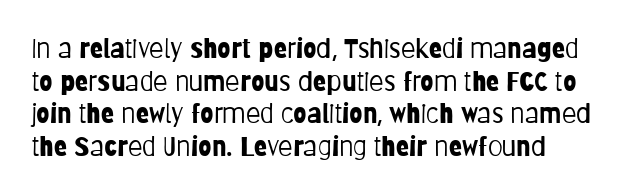
Q: Is the text bold? A: No.
Q: Is the text italic (slanted)? A: No, it is upright.
Q: Is the text underlined? A: No.
Q: Is the spacing between letters normal or unusually wide? A: Normal.
